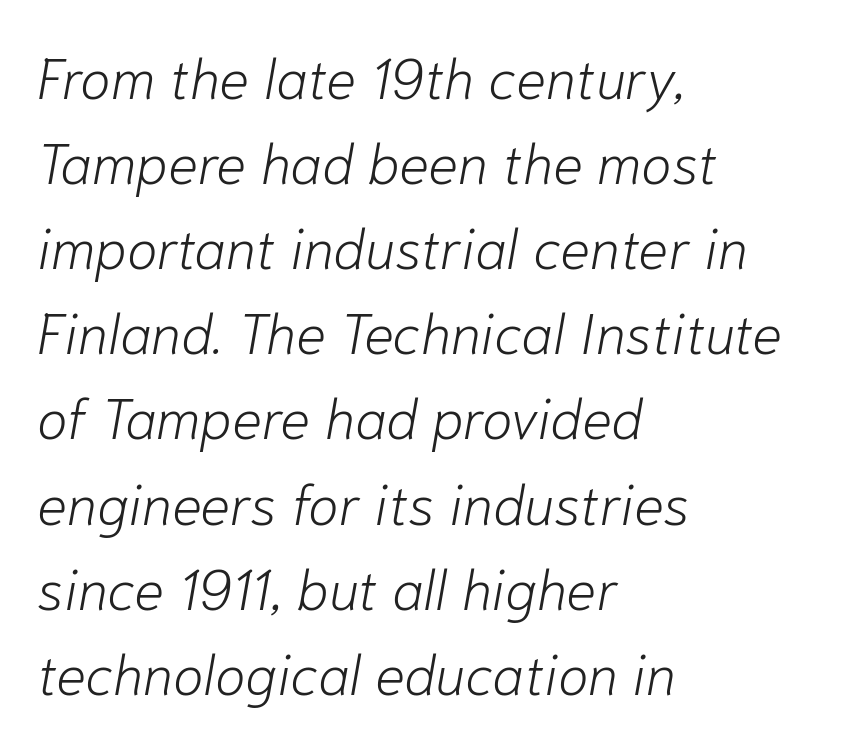
Tall strokes in this sample are angled rather than plumb. Nobody touched the tracking dial on this one. Notice how descenders clear the ascenders below comfortably — that's standard leading. The ragged edge is on the right, which tells us the setting is flush left. Underlining? Definitely not there. Spacing verdict: proportional, widths tailored to each character.
